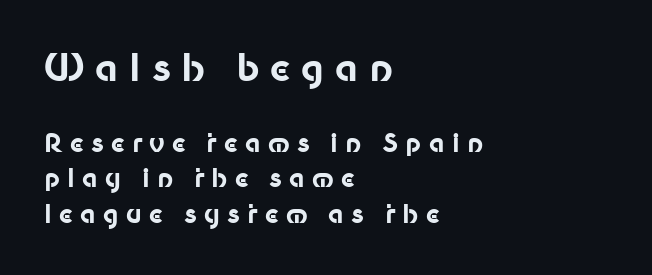
The image shows 37 px bold sans-serif type, upright; set left-aligned, normal line spacing (1.43x), unusually wide letter spacing (+0.29 em), not underlined; the first (top) block is 1.48x larger; low stroke contrast and a medium x-height.
